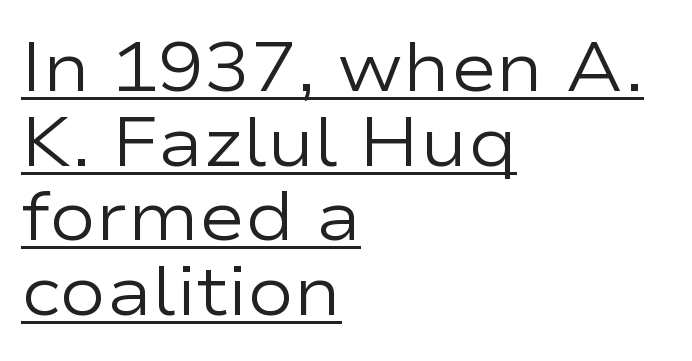
Q: Is the text bold? A: No.
Q: Is the text italic (slanted)? A: No, it is upright.
Q: Is the typeface a serif or a sans-serif typeface? A: Sans-serif.
Q: Is the text underlined? A: Yes.
Q: How is the paragraph aligned? A: Left-aligned.
Q: Is the spacing between letters normal or unusually wide? A: Normal.
Q: Is the spacing between lines tight, normal or loose? A: Tight.
Q: Width (condensed, normal, or wide)? A: Wide.
Q: Stroke contrast? A: Low.
Q: x-height? A: Medium.
Q: Monospaced? A: No.
